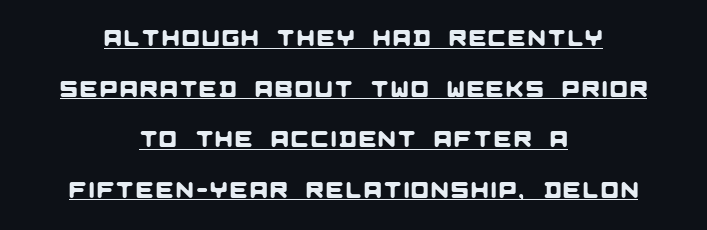
Q: Is the text underlined? A: Yes.
Q: How is the paragraph aligned? A: Centered.
Q: Is the spacing between lines tight, normal or loose? A: Loose.
